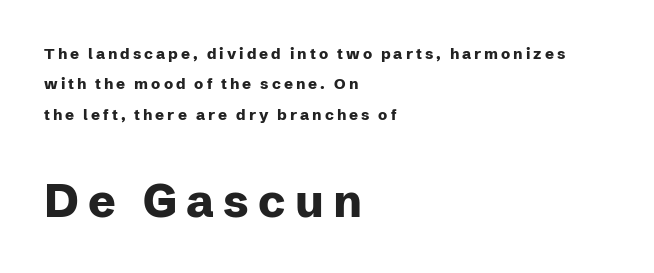
{"serif": "no", "italic": "no", "bold": "yes", "weight": "heavy", "width": "normal", "stroke_contrast": "low", "x_height": "medium", "monospaced": "no", "underline": "no", "align": "left", "line_spacing": "loose", "line_spacing_ratio": 2.02, "letter_spacing": "wide", "letter_spacing_em": 0.2, "larger_block": "second", "size_ratio": 3.07, "glyph_px": 46}
